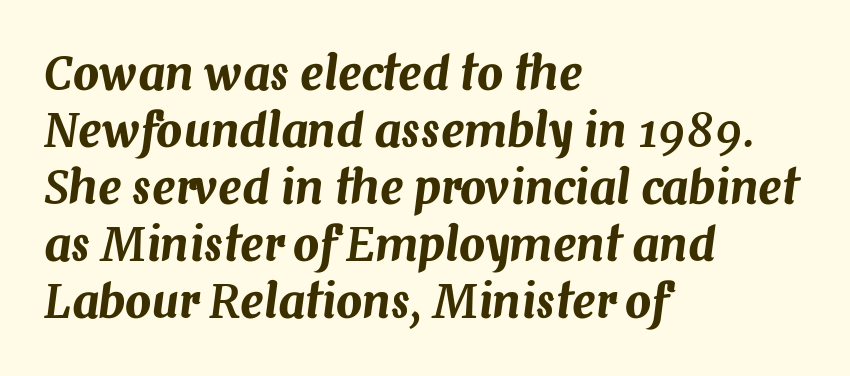
Q: Is the text italic (slanted)? A: Yes, it leans right by about 7 degrees.
Q: Is the text underlined? A: No.
Q: How is the paragraph aligned? A: Left-aligned.
Q: Is the spacing between letters normal or unusually wide? A: Normal.
Q: Width (condensed, normal, or wide)? A: Normal.
Q: Stroke contrast? A: Medium.
Q: x-height? A: Medium.
Q: Monospaced? A: No.
